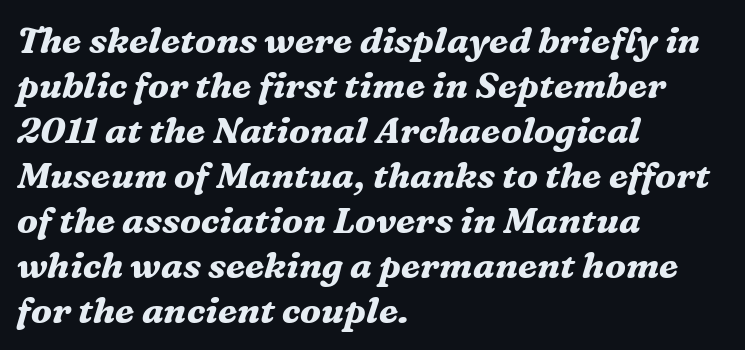
{"serif": "yes", "italic": "yes", "lean": "right", "slant_degrees": 16, "bold": "yes", "weight": "bold", "width": "normal", "stroke_contrast": "medium", "x_height": "medium", "monospaced": "no", "underline": "no", "align": "left", "line_spacing": "normal", "line_spacing_ratio": 1.25, "letter_spacing": "normal", "letter_spacing_em": 0.0, "glyph_px": 36}
